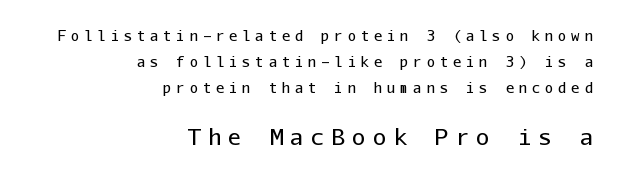
Q: Is the text bold? A: No.
Q: Is the text italic (slanted)? A: No, it is upright.
Q: Is the text underlined? A: No.
Q: How is the paragraph aligned? A: Right-aligned.
Q: Is the spacing between letters normal or unusually wide? A: Unusually wide.
Q: Which block of text is set in a larger size, the first (top) or the second (bottom)? A: The second (bottom) one.
